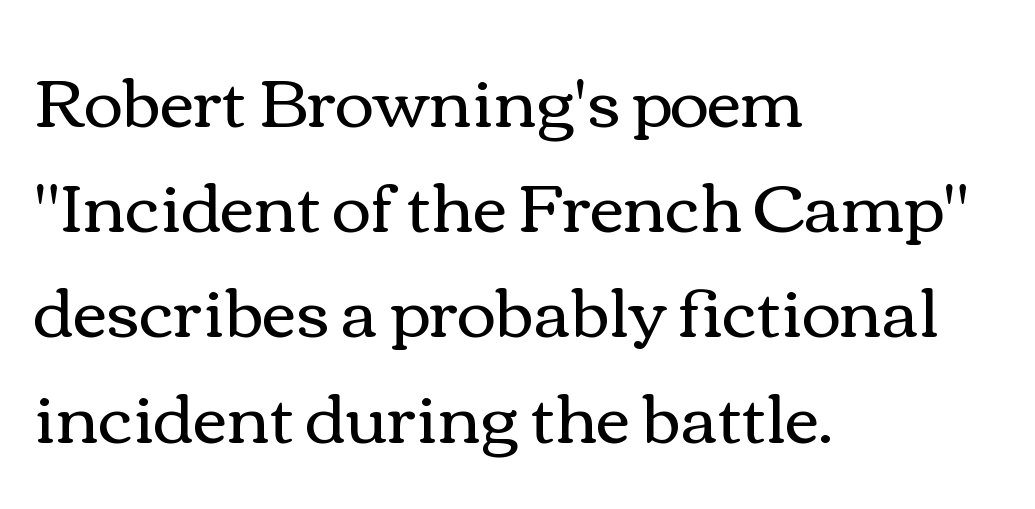
{"italic": "no", "bold": "no", "weight": "regular", "width": "wide", "stroke_contrast": "medium", "x_height": "medium", "monospaced": "no", "underline": "no", "align": "left", "line_spacing": "normal", "line_spacing_ratio": 1.57, "letter_spacing": "normal", "letter_spacing_em": 0.0, "glyph_px": 67}
